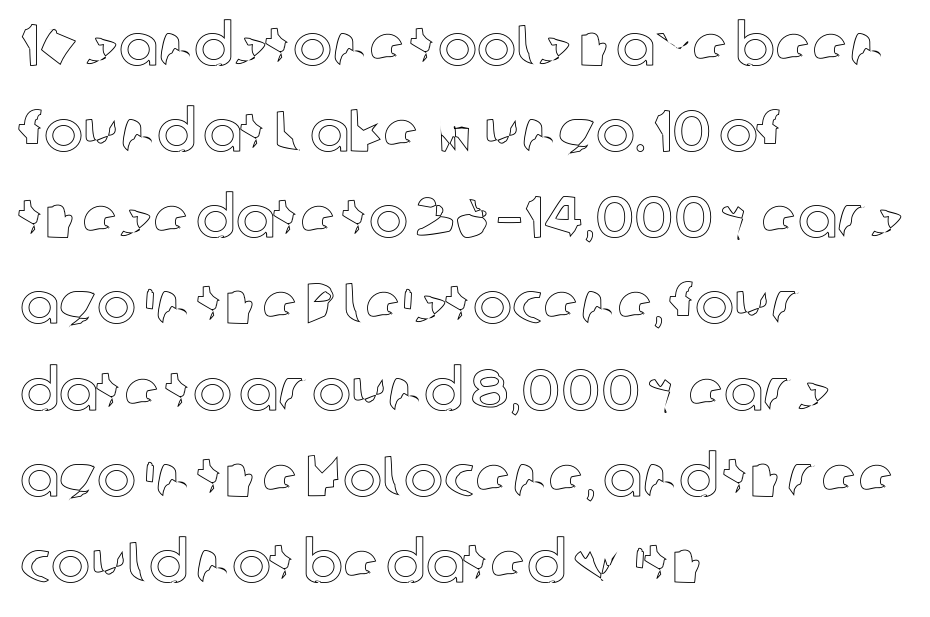
The type is set solid horizontally, with unmodified tracking. Rows of type keep a routine distance in the vertical direction. The face used here is proportionally spaced, like ordinary book or web type. The rag falls on the right side of this text block. Tall strokes in this sample are plumb rather than angled.
